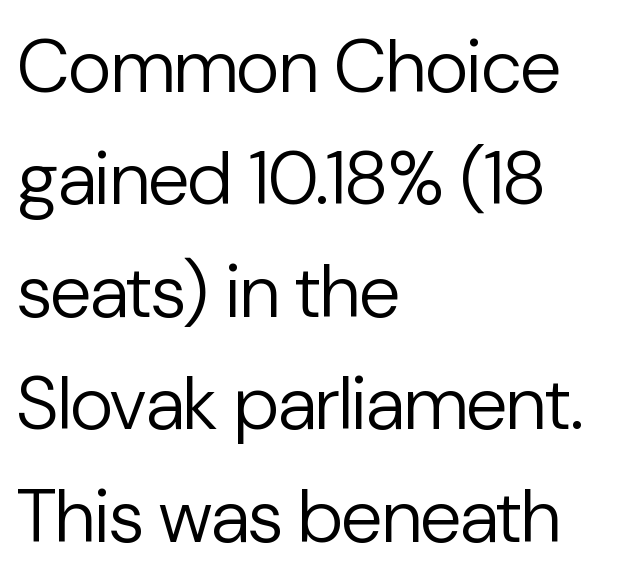
The image shows 75 px regular-weight sans-serif type, upright; set left-aligned, normal line spacing (1.5x), normal letter spacing, not underlined; low stroke contrast and a medium x-height.
